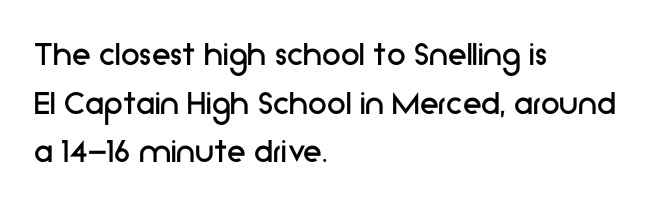
A student would call this left alignment; a typographer would say flush left, rag right. Lines of text with bare space underneath. The font family rendered here belongs to the sans-serif group. Looks like regular typesetting: each glyph gets only the width it needs.
